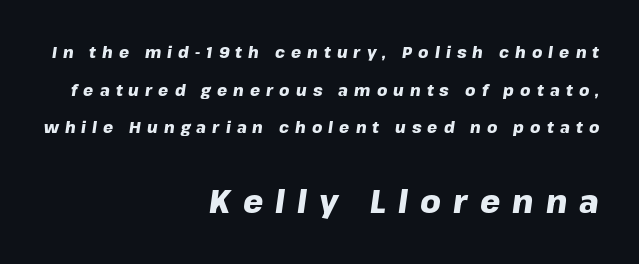
Short and long lines alike share a common ending point at right. Characters follow at a spacing far wider than the type designer built in. Typesetter's note: full bold, strokes at maximum text heaviness. Is the lower block the larger one? Yes — the lower block carries the bigger type. The passage shown is typed in a proportional face where columns would drift.
